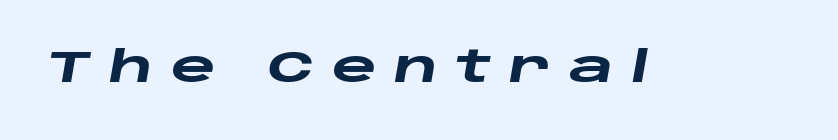
The image shows 43 px heavy, wide type, italic (leaning right); set unusually wide letter spacing (+0.41 em), not underlined; low stroke contrast and a large x-height.
